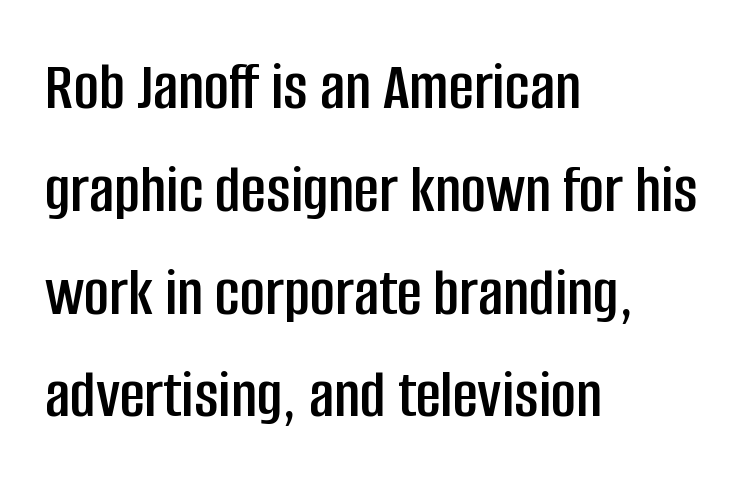
Unlike a traditional serif, this face leaves its strokes unadorned. Layout note: lines flush left. Nope, not italic — everything's standing straight. The rendering uses natural spacing where letterforms have individual widths.
